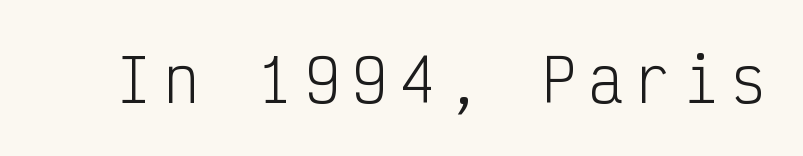
{"serif": "no", "italic": "no", "bold": "no", "weight": "light", "width": "condensed", "stroke_contrast": "low", "x_height": "medium", "monospaced": "yes", "underline": "no", "letter_spacing": "wide", "letter_spacing_em": 0.2, "glyph_px": 59}
